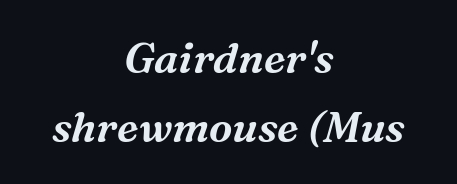
{"serif": "yes", "italic": "yes", "lean": "right", "slant_degrees": 16, "width": "normal", "stroke_contrast": "medium", "x_height": "medium", "monospaced": "no", "underline": "no", "align": "center", "line_spacing": "normal", "line_spacing_ratio": 1.64, "letter_spacing": "normal", "letter_spacing_em": 0.0, "glyph_px": 42}
